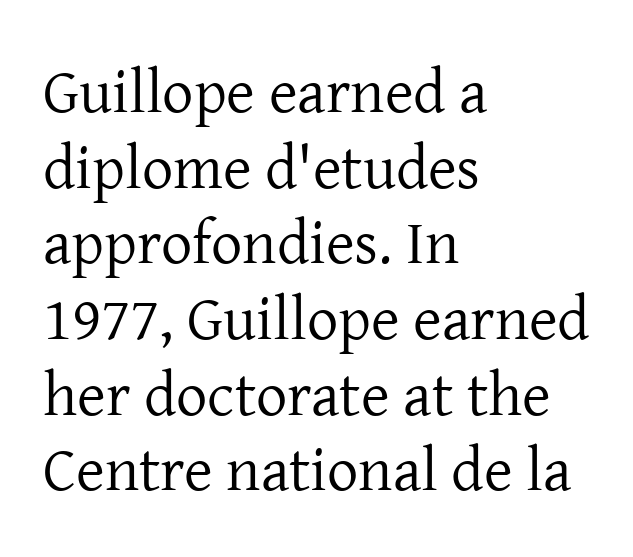
{"serif": "yes", "italic": "no", "bold": "no", "weight": "regular", "width": "normal", "stroke_contrast": "low", "x_height": "medium", "monospaced": "no", "underline": "no", "align": "left", "line_spacing_ratio": 1.22, "letter_spacing": "normal", "letter_spacing_em": 0.0, "glyph_px": 62}
